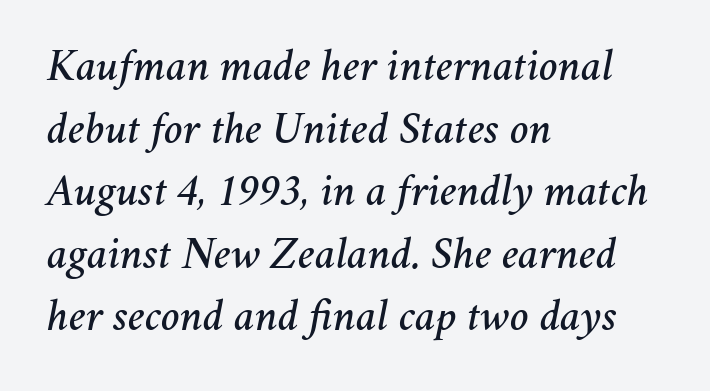
The image shows 45 px text type, italic (leaning right); set left-aligned, normal line spacing (1.39x), normal letter spacing, not underlined; medium stroke contrast and a medium x-height.
